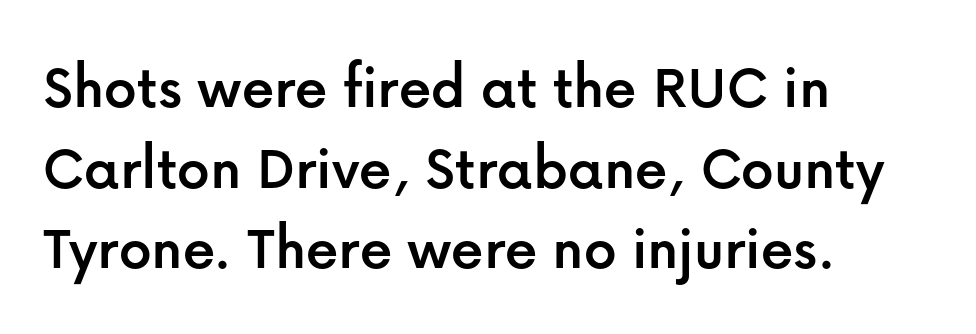
The image shows 64 px sans-serif type, upright; set left-aligned, normal line spacing (1.26x), normal letter spacing, not underlined; low stroke contrast and a medium x-height.
